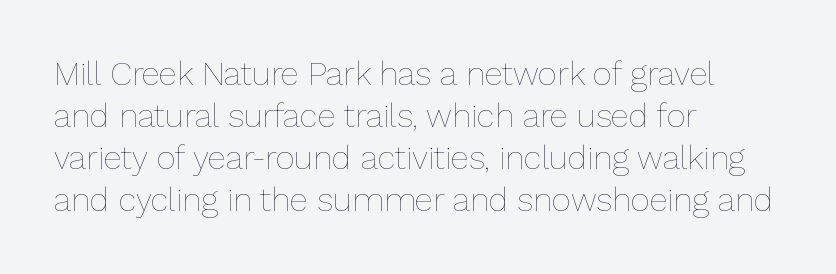
Glyph-to-glyph distance matches everyday printed text. Weight: not bold — regular or lighter. You could not count columns in this text — the font is proportionally spaced. The rag falls on the right side of this text block.
